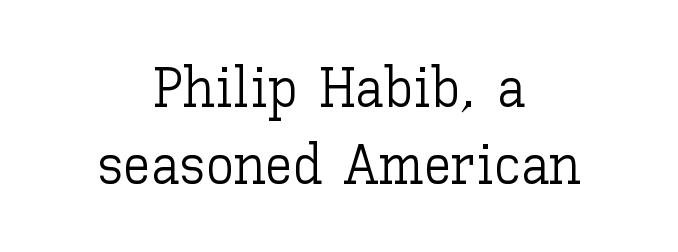
{"italic": "no", "bold": "no", "weight": "light", "width": "normal", "stroke_contrast": "low", "x_height": "medium", "monospaced": "no", "underline": "no", "align": "center", "line_spacing": "normal", "line_spacing_ratio": 1.37, "letter_spacing": "normal", "letter_spacing_em": 0.0, "glyph_px": 56}
